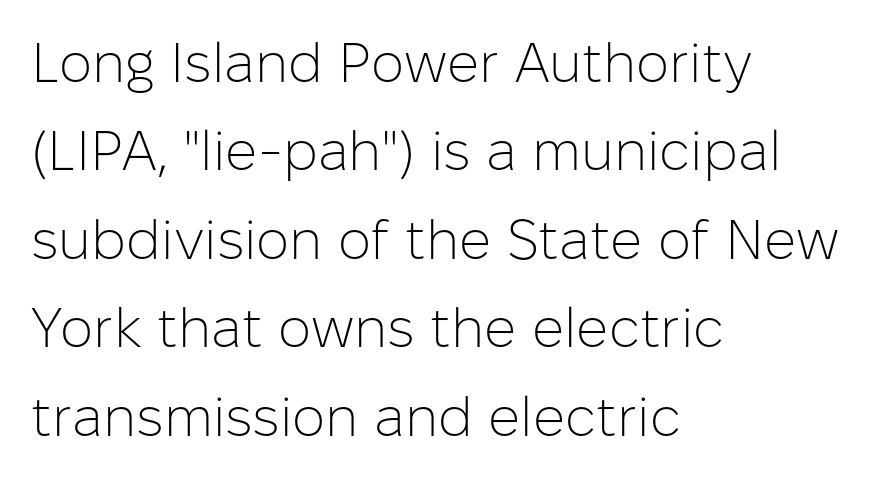
Q: Is the text bold? A: No.
Q: Is the text italic (slanted)? A: No, it is upright.
Q: Is the typeface a serif or a sans-serif typeface? A: Sans-serif.
Q: Is the text underlined? A: No.
Q: How is the paragraph aligned? A: Left-aligned.
Q: Is the spacing between letters normal or unusually wide? A: Normal.
Q: Is the spacing between lines tight, normal or loose? A: Normal.
Q: Width (condensed, normal, or wide)? A: Normal.
Q: Stroke contrast? A: Low.
Q: x-height? A: Medium.
Q: Monospaced? A: No.
